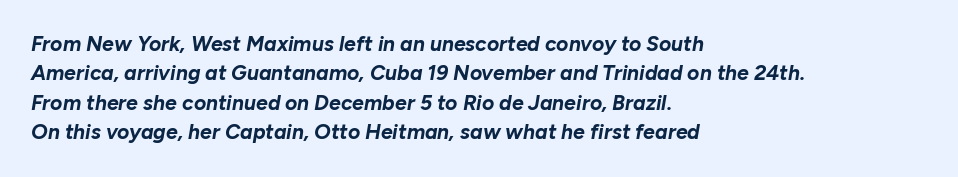
Vertical spacing — default. The words here are not underlined. The letterforms sit shoulder to shoulder at normal distance. These words are printed bold, with thick strokes throughout. Designer's note — italics engaged. A classic flush-left, rag-right setting is used for this passage.
